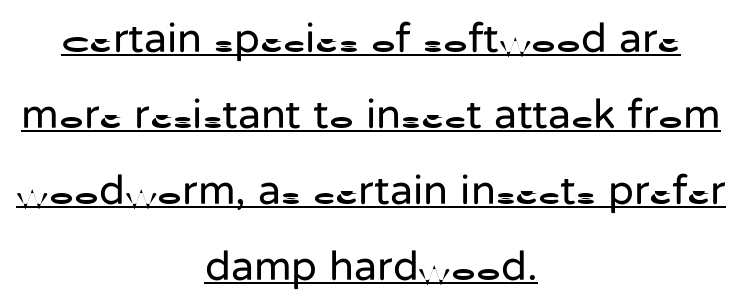
Q: Is the text bold? A: No.
Q: Is the text italic (slanted)? A: No, it is upright.
Q: Is the typeface a serif or a sans-serif typeface? A: Sans-serif.
Q: Is the text underlined? A: Yes.
Q: How is the paragraph aligned? A: Centered.
Q: Is the spacing between letters normal or unusually wide? A: Normal.
Q: Width (condensed, normal, or wide)? A: Normal.
Q: Stroke contrast? A: Low.
Q: x-height? A: Medium.
Q: Monospaced? A: No.
